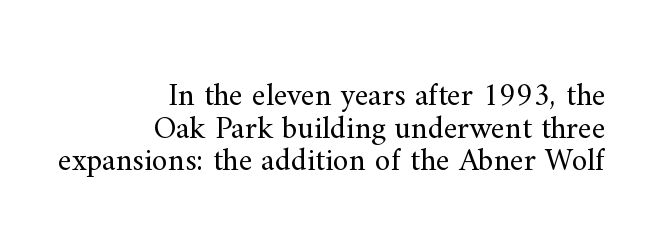
Q: Is the text bold? A: No.
Q: Is the text italic (slanted)? A: No, it is upright.
Q: Is the typeface a serif or a sans-serif typeface? A: Serif.
Q: Is the text underlined? A: No.
Q: How is the paragraph aligned? A: Right-aligned.
Q: Is the spacing between letters normal or unusually wide? A: Normal.
Q: Is the spacing between lines tight, normal or loose? A: Tight.
Q: Width (condensed, normal, or wide)? A: Normal.
Q: Stroke contrast? A: Medium.
Q: x-height? A: Small.
Q: Monospaced? A: No.
